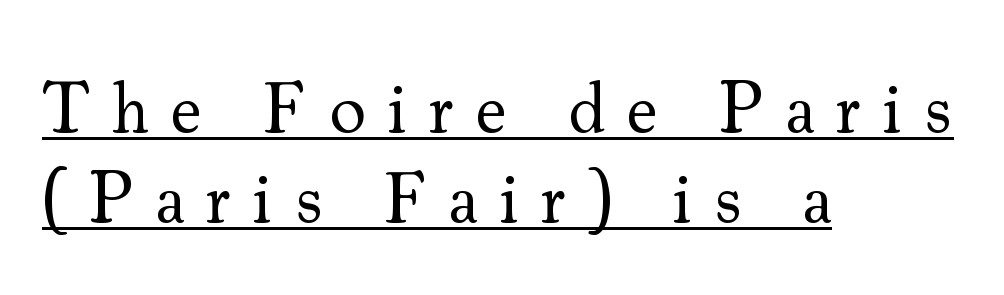
Q: Is the text bold? A: No.
Q: Is the text italic (slanted)? A: No, it is upright.
Q: Is the typeface a serif or a sans-serif typeface? A: Serif.
Q: Is the text underlined? A: Yes.
Q: How is the paragraph aligned? A: Left-aligned.
Q: Is the spacing between letters normal or unusually wide? A: Unusually wide.
Q: Is the spacing between lines tight, normal or loose? A: Normal.
Q: Width (condensed, normal, or wide)? A: Normal.
Q: Stroke contrast? A: Medium.
Q: x-height? A: Small.
Q: Monospaced? A: No.
